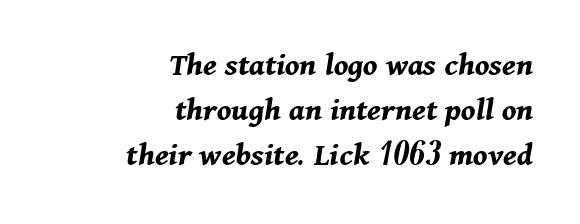
Q: Is the text bold? A: Yes.
Q: Is the text italic (slanted)? A: Yes, it leans right by about 11 degrees.
Q: Is the text underlined? A: No.
Q: How is the paragraph aligned? A: Right-aligned.
Q: Is the spacing between letters normal or unusually wide? A: Normal.
Q: Is the spacing between lines tight, normal or loose? A: Normal.
Q: Width (condensed, normal, or wide)? A: Normal.
Q: Stroke contrast? A: Medium.
Q: x-height? A: Medium.
Q: Monospaced? A: No.
